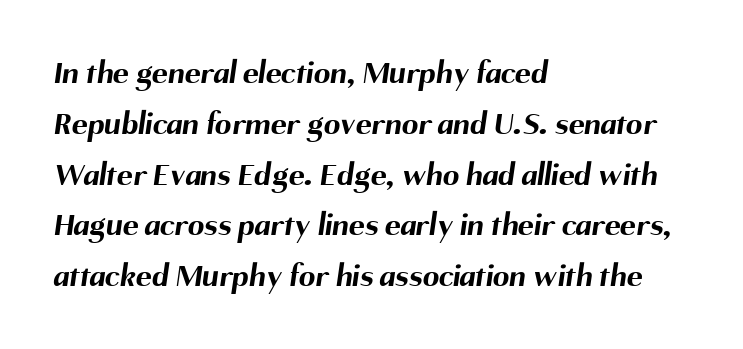
{"serif": "no", "bold": "yes", "weight": "bold", "width": "normal", "stroke_contrast": "medium", "x_height": "medium", "monospaced": "no", "underline": "no", "align": "left", "line_spacing": "normal", "line_spacing_ratio": 1.54, "letter_spacing": "normal", "letter_spacing_em": 0.0, "glyph_px": 33}
